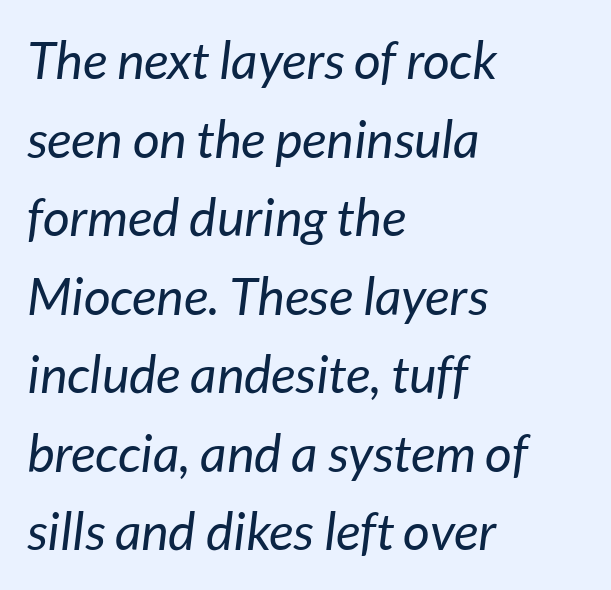
Q: Is the text bold? A: No.
Q: Is the text italic (slanted)? A: Yes, it leans right by about 7 degrees.
Q: Is the text underlined? A: No.
Q: How is the paragraph aligned? A: Left-aligned.
Q: Is the spacing between letters normal or unusually wide? A: Normal.
Q: Is the spacing between lines tight, normal or loose? A: Normal.
Q: Width (condensed, normal, or wide)? A: Normal.
Q: Stroke contrast? A: Low.
Q: x-height? A: Medium.
Q: Monospaced? A: No.
